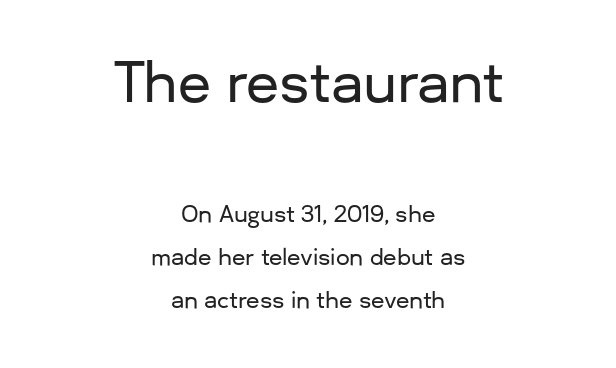
The image shows 54 px sans-serif type, upright; set centered, loose line spacing (1.96x), normal letter spacing, not underlined; the first (top) block is 2.45x larger; low stroke contrast and a medium x-height.
